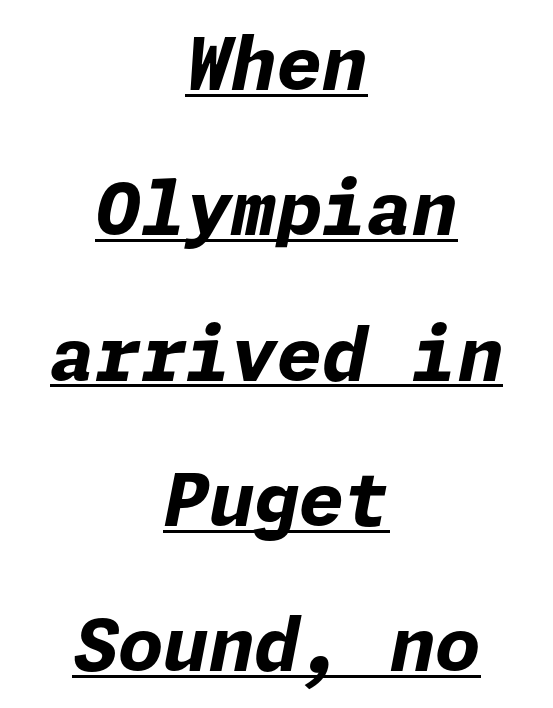
The image shows 73 px bold type, italic (leaning right); set centered, loose line spacing (1.99x), normal letter spacing, underlined; low stroke contrast and a medium x-height.
